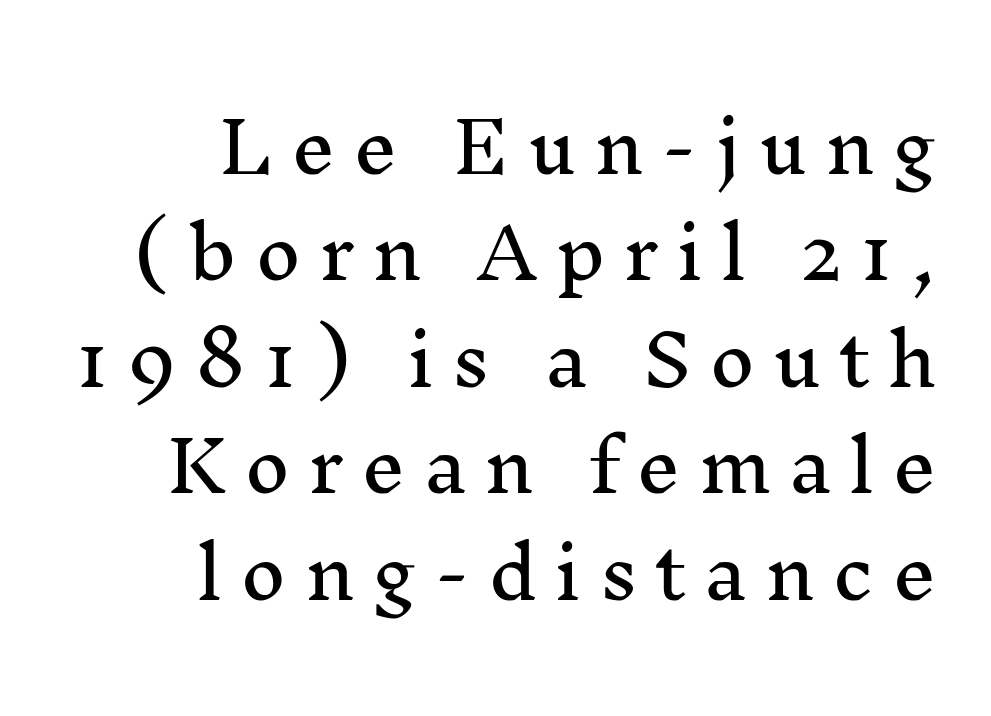
Q: Is the text italic (slanted)? A: No, it is upright.
Q: Is the typeface a serif or a sans-serif typeface? A: Serif.
Q: Is the text underlined? A: No.
Q: How is the paragraph aligned? A: Right-aligned.
Q: Is the spacing between letters normal or unusually wide? A: Unusually wide.
Q: Is the spacing between lines tight, normal or loose? A: Normal.
Q: Width (condensed, normal, or wide)? A: Normal.
Q: Stroke contrast? A: Medium.
Q: x-height? A: Medium.
Q: Monospaced? A: No.
